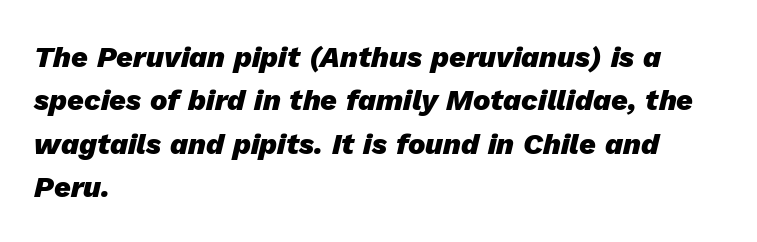
The passage shown stacks its lines at a standard gap. Alignment: flush left. Tracking here is standard; glyphs follow each other at the usual distance. Lines of text with bare space underneath.
